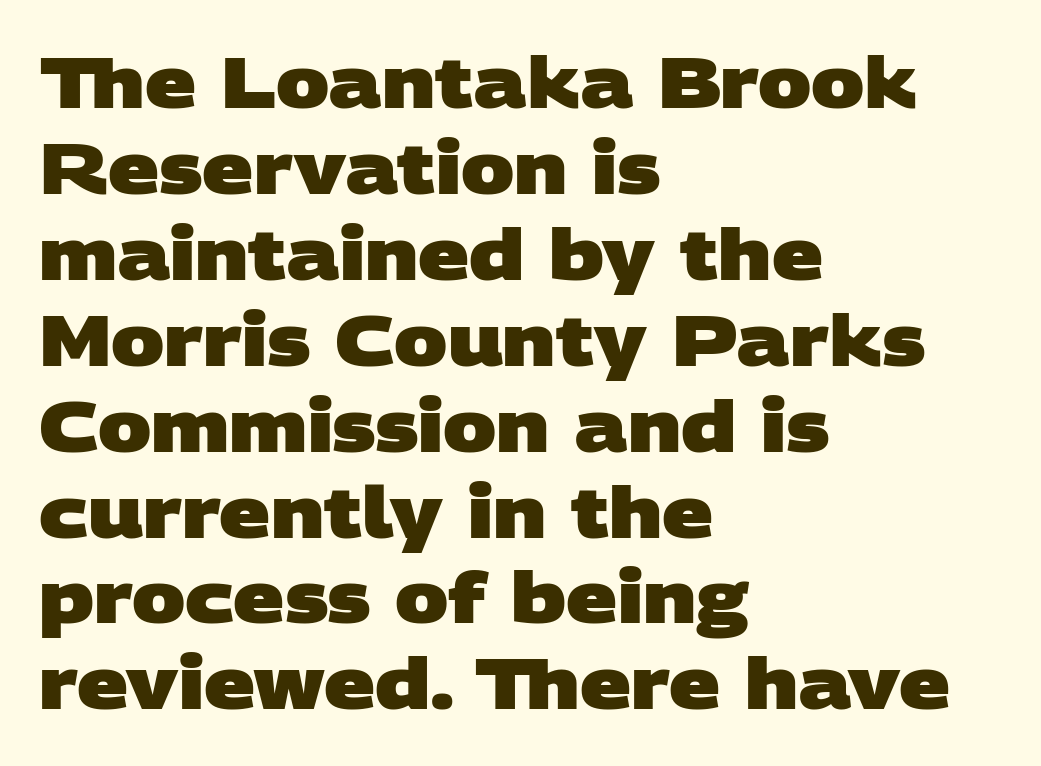
{"serif": "no", "bold": "yes", "weight": "heavy", "width": "wide", "stroke_contrast": "low", "x_height": "large", "monospaced": "no", "underline": "no", "align": "left", "line_spacing_ratio": 1.21, "letter_spacing": "normal", "letter_spacing_em": 0.0, "glyph_px": 71}
